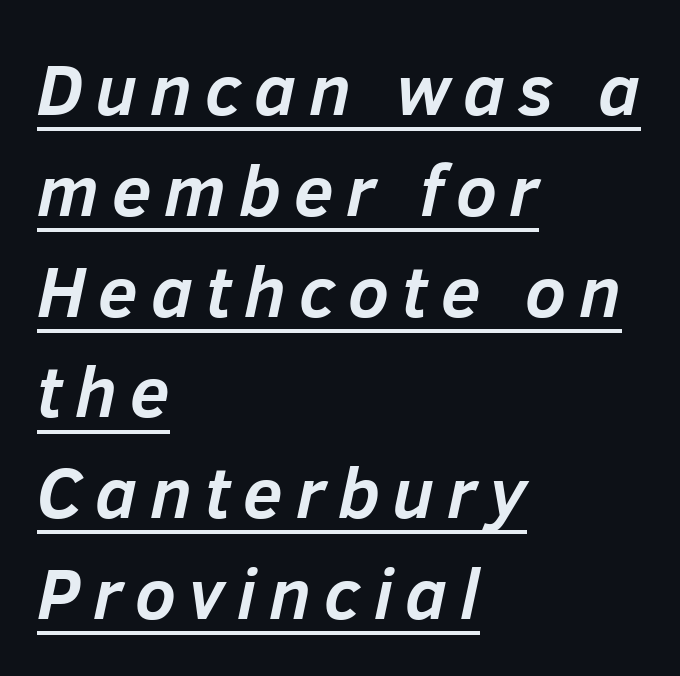
A baseline rule has been typeset under these characters. The rendering uses natural spacing where letterforms have individual widths. These lines are set flush left with a ragged right edge. Whoever set this chose a conventional vertical rhythm. Students, this is bold: see how much ink each stroke carries.
